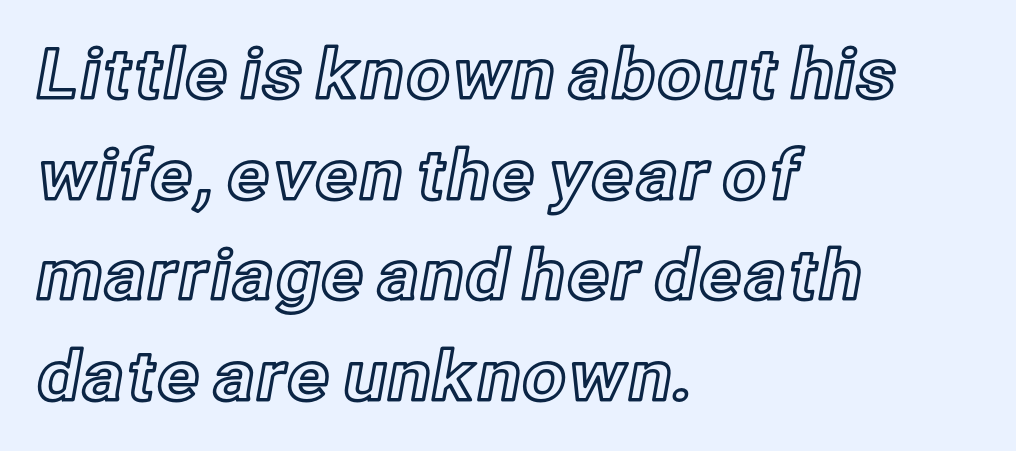
The ragged edge is on the right, which tells us the setting is flush left. The zone under the glyphs is completely vacant. A typesetter would call this leading conventional body-copy spacing. The rendering uses natural spacing where letterforms have individual widths.
